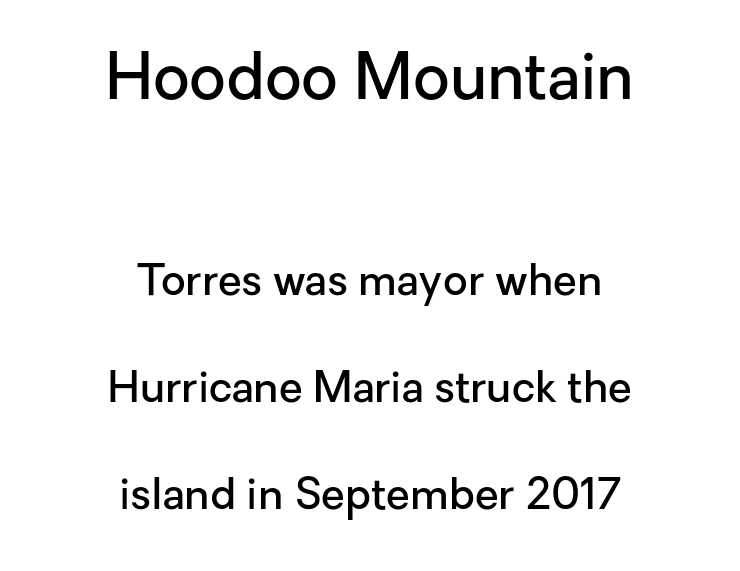
The image shows 64 px semibold sans-serif type, upright; set centered, loose line spacing (2.49x), normal letter spacing, not underlined; the first (top) block is 1.49x larger; low stroke contrast and a medium x-height.
